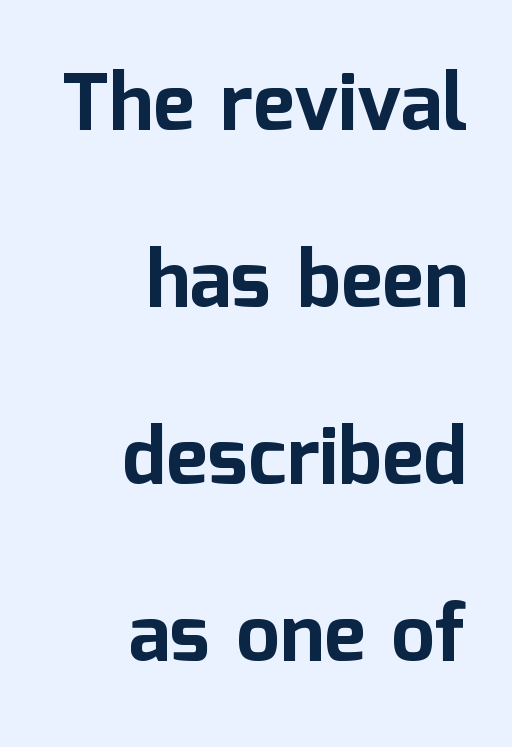
Do the characters align in a grid? No, the font is proportional. Serif or sans? Sans — the stroke terminals are bare. A dark, heavy texture on the line: the type is bold. The lines are spread far apart with generous leading. The type is set solid horizontally, with unmodified tracking. Plain, unruled lines of type.
